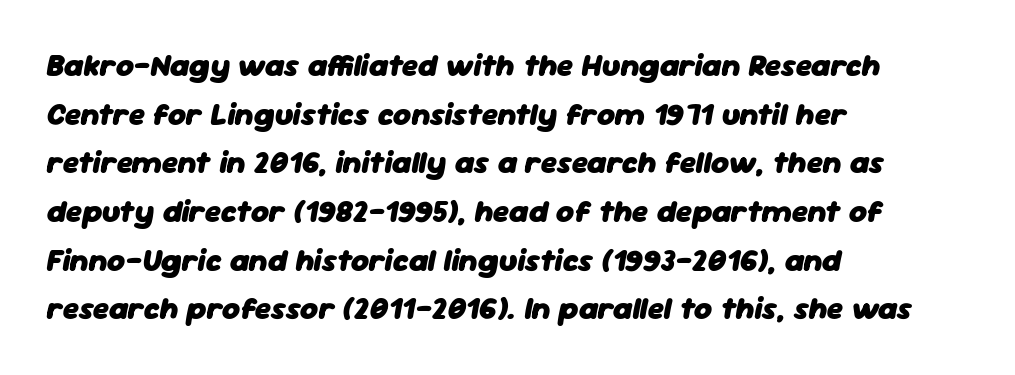
The image shows 31 px heavy type, italic (leaning right); set left-aligned, normal line spacing (1.57x), normal letter spacing, not underlined; low stroke contrast and a medium x-height.
